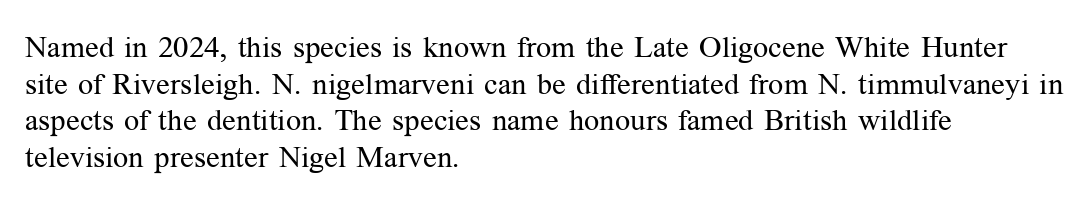
Q: Is the text bold? A: No.
Q: Is the text italic (slanted)? A: No, it is upright.
Q: Is the typeface a serif or a sans-serif typeface? A: Serif.
Q: Is the text underlined? A: No.
Q: How is the paragraph aligned? A: Left-aligned.
Q: Is the spacing between letters normal or unusually wide? A: Normal.
Q: Width (condensed, normal, or wide)? A: Normal.
Q: Stroke contrast? A: Medium.
Q: x-height? A: Medium.
Q: Monospaced? A: No.
